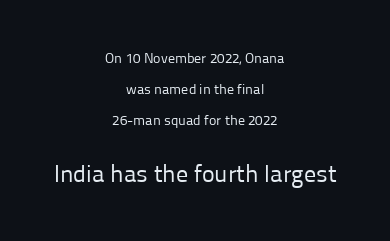
Q: Is the text bold? A: No.
Q: Is the text italic (slanted)? A: No, it is upright.
Q: Is the text underlined? A: No.
Q: How is the paragraph aligned? A: Centered.
Q: Is the spacing between letters normal or unusually wide? A: Normal.
Q: Is the spacing between lines tight, normal or loose? A: Loose.
Q: Which block of text is set in a larger size, the first (top) or the second (bottom)? A: The second (bottom) one.
